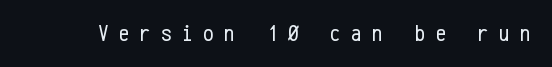
Q: Is the text bold? A: No.
Q: Is the text italic (slanted)? A: No, it is upright.
Q: Is the text underlined? A: No.
Q: Is the spacing between letters normal or unusually wide? A: Unusually wide.
